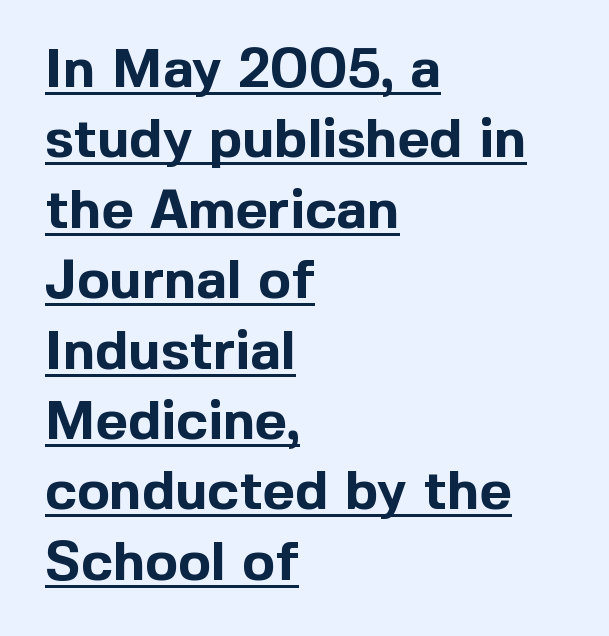
{"serif": "no", "italic": "no", "bold": "yes", "weight": "bold", "width": "normal", "x_height": "medium", "monospaced": "no", "underline": "yes", "align": "left", "line_spacing": "normal", "line_spacing_ratio": 1.28, "letter_spacing": "normal", "letter_spacing_em": 0.0, "glyph_px": 55}
